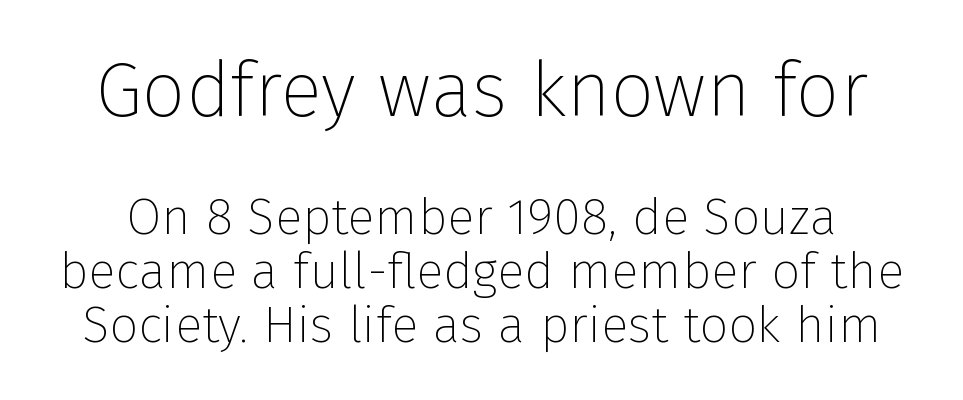
{"serif": "no", "italic": "no", "bold": "no", "weight": "thin", "width": "normal", "stroke_contrast": "low", "x_height": "medium", "monospaced": "no", "underline": "no", "line_spacing": "tight", "line_spacing_ratio": 1.05, "letter_spacing": "normal", "letter_spacing_em": 0.0, "larger_block": "first", "size_ratio": 1.51, "glyph_px": 77}
